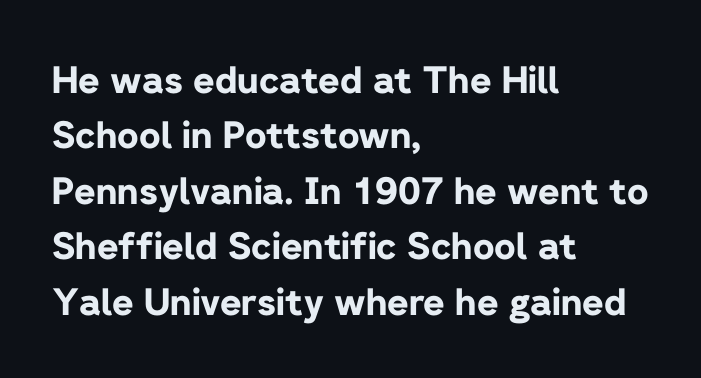
{"serif": "no", "italic": "no", "bold": "yes", "weight": "bold", "width": "normal", "stroke_contrast": "low", "x_height": "medium", "monospaced": "no", "underline": "no", "align": "left", "line_spacing": "normal", "line_spacing_ratio": 1.5, "letter_spacing": "normal", "letter_spacing_em": 0.0, "glyph_px": 37}
